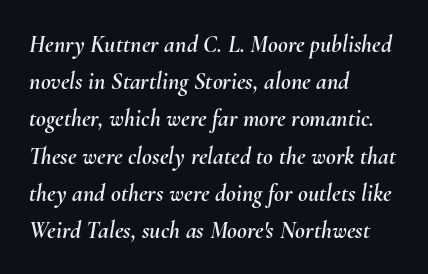
{"italic": "yes", "lean": "right", "slant_degrees": 10, "underline": "no", "align": "left", "line_spacing": "normal", "line_spacing_ratio": 1.55, "letter_spacing": "normal", "letter_spacing_em": 0.0, "glyph_px": 24}
